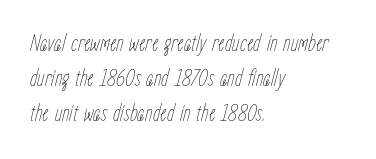
The image shows 24 px text type, italic (leaning right); set left-aligned, normal line spacing (1.46x), normal letter spacing, not underlined.
